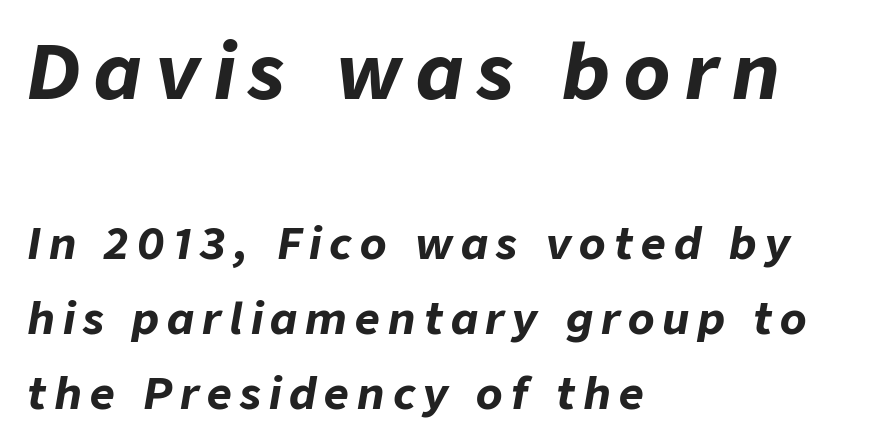
The image shows 75 px bold type, italic (leaning right); set left-aligned, line spacing 1.74x, not underlined; the first (top) block is 1.74x larger; low stroke contrast and a medium x-height.
